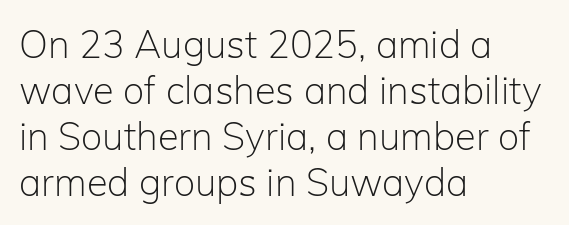
{"serif": "no", "italic": "no", "bold": "no", "weight": "light", "width": "normal", "stroke_contrast": "low", "x_height": "medium", "monospaced": "no", "underline": "no", "align": "left", "line_spacing_ratio": 1.21, "letter_spacing": "normal", "letter_spacing_em": 0.0, "glyph_px": 38}
